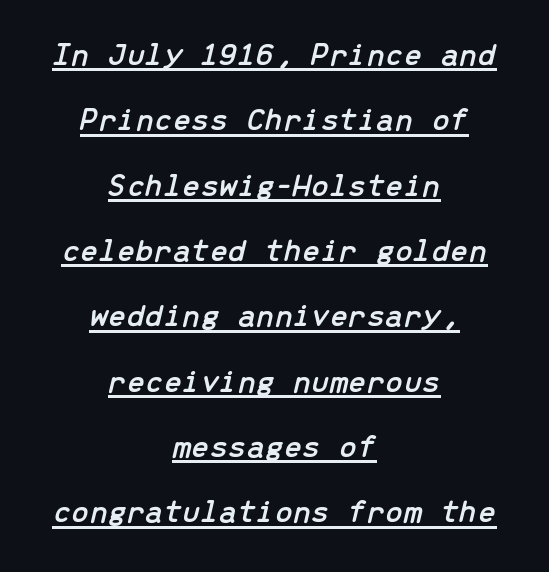
{"italic": "yes", "lean": "right", "slant_degrees": 13, "width": "normal", "stroke_contrast": "low", "x_height": "medium", "monospaced": "yes", "underline": "yes", "align": "center", "line_spacing": "loose", "line_spacing_ratio": 1.98, "letter_spacing": "normal", "letter_spacing_em": 0.0, "glyph_px": 33}
